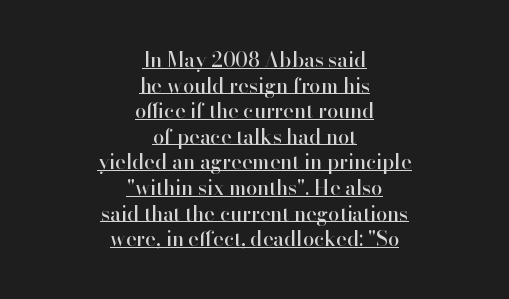
Q: Is the text italic (slanted)? A: No, it is upright.
Q: Is the text underlined? A: Yes.
Q: How is the paragraph aligned? A: Centered.
Q: Is the spacing between letters normal or unusually wide? A: Normal.
Q: Is the spacing between lines tight, normal or loose? A: Normal.
